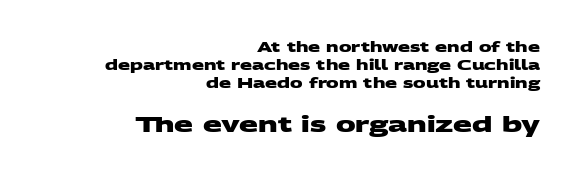
{"bold": "yes", "underline": "no", "align": "right", "line_spacing": "normal", "line_spacing_ratio": 1.3, "letter_spacing": "normal", "letter_spacing_em": 0.0, "larger_block": "second", "size_ratio": 1.57, "glyph_px": 22}
